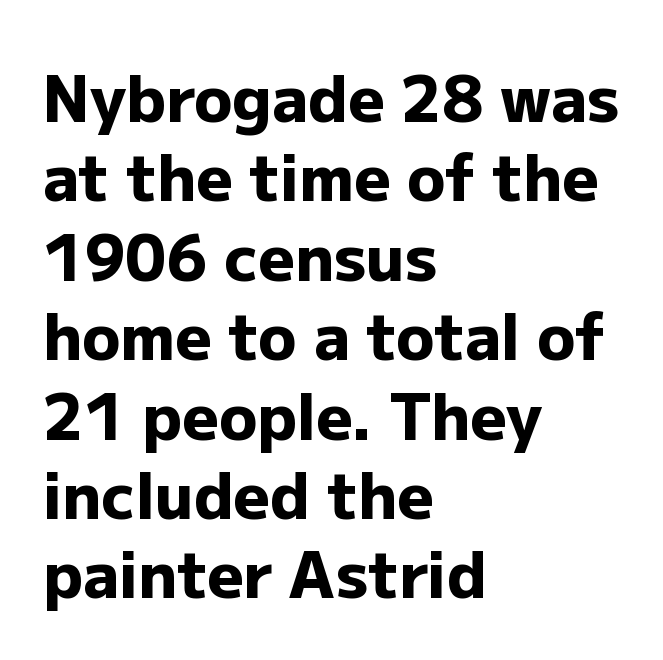
A typesetter would call this proportional, since set widths differ per character. The typeface chosen for these lines omits serifs. The setting favours the left margin, as ordinary paragraphs usually do. This is roman type, the default non-slanted kind. Tracking value appears to be zero — textbook default spacing.
